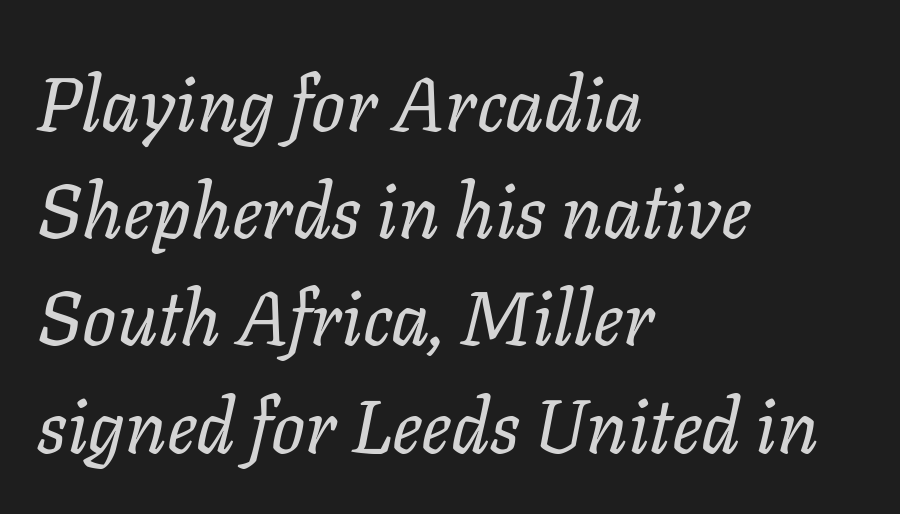
The image shows 75 px regular-weight type, italic (leaning right); set left-aligned, normal line spacing (1.43x), normal letter spacing, not underlined; low stroke contrast and a medium x-height.
